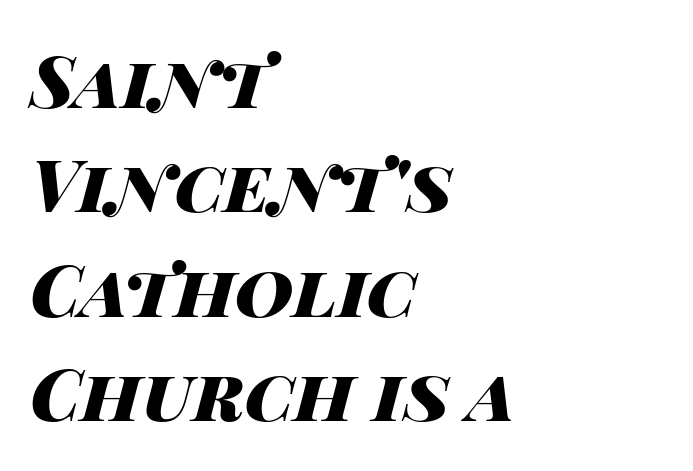
{"italic": "yes", "lean": "right", "slant_degrees": 14, "bold": "yes", "weight": "heavy", "width": "wide", "stroke_contrast": "high", "x_height": "large", "monospaced": "no", "underline": "no", "align": "left", "line_spacing": "normal", "line_spacing_ratio": 1.45, "letter_spacing": "normal", "letter_spacing_em": 0.0, "glyph_px": 72}
